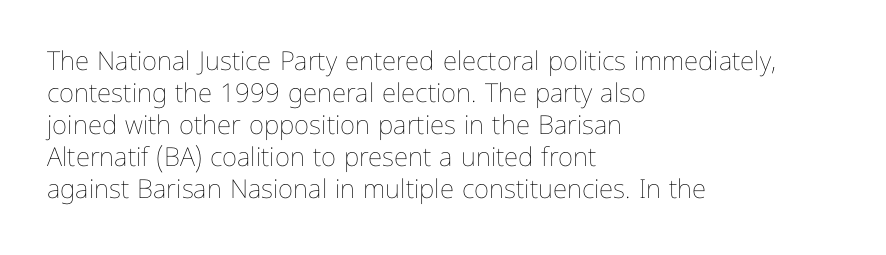
{"italic": "no", "bold": "no", "underline": "no", "align": "left", "line_spacing_ratio": 1.23, "letter_spacing": "normal", "letter_spacing_em": 0.0, "glyph_px": 26}
